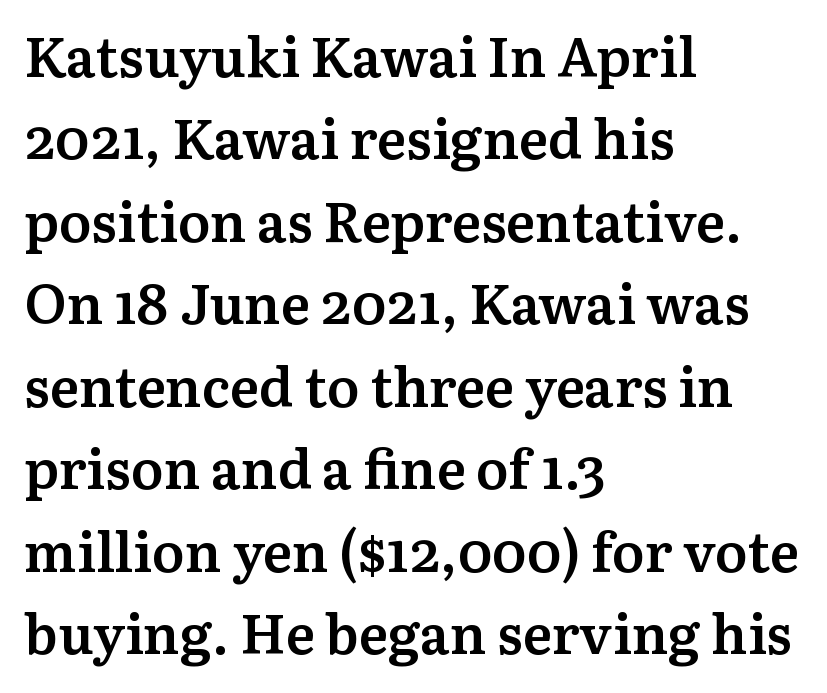
The font is running at a semibold setting, under full bold. Beneath every word, the page is bare. These lines stack with their left ends in a neat column. The face used here is rendered with its standard letterfit. Yep, those are serifs on the letters.
